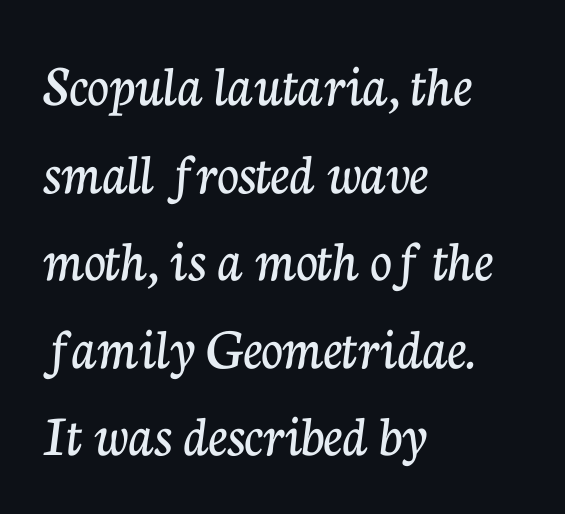
The image shows 60 px serif type; set left-aligned, normal line spacing (1.46x), normal letter spacing, not underlined; low stroke contrast and a medium x-height.
